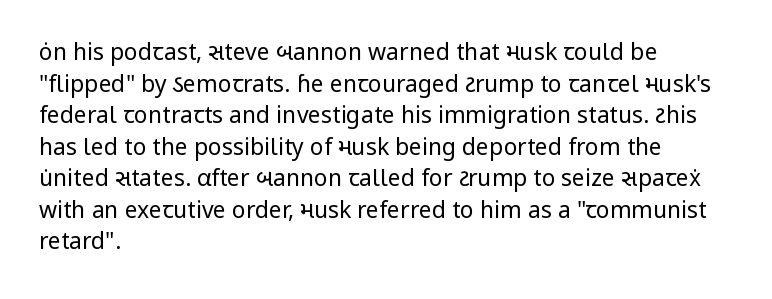
{"italic": "no", "bold": "no", "underline": "no", "align": "left", "line_spacing": "normal", "line_spacing_ratio": 1.37, "letter_spacing": "normal", "letter_spacing_em": 0.0, "glyph_px": 23}
